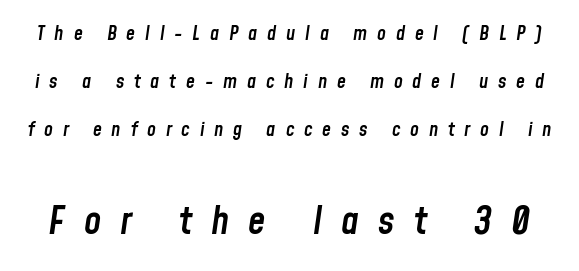
Q: Is the text bold? A: Semi-bold.
Q: Is the text italic (slanted)? A: Yes, it leans right by about 8 degrees.
Q: Is the text underlined? A: No.
Q: Is the spacing between letters normal or unusually wide? A: Unusually wide.
Q: Is the spacing between lines tight, normal or loose? A: Loose.
Q: Which block of text is set in a larger size, the first (top) or the second (bottom)? A: The second (bottom) one.
Q: Width (condensed, normal, or wide)? A: Condensed.
Q: Stroke contrast? A: Low.
Q: x-height? A: Medium.
Q: Monospaced? A: No.
